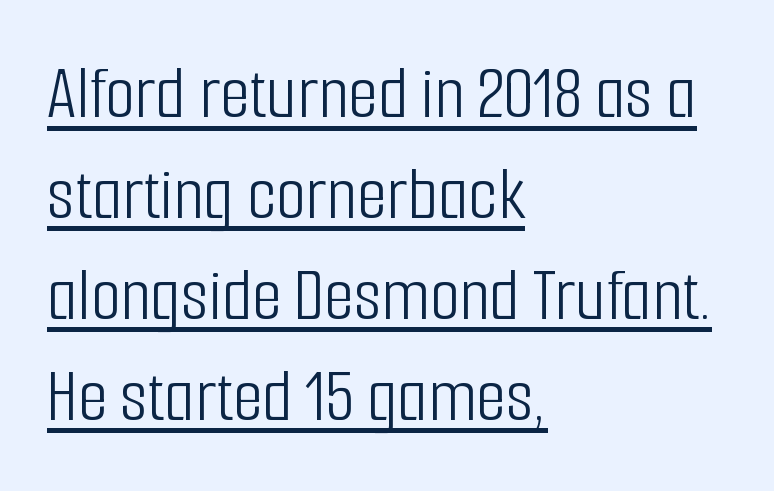
Q: Is the text bold? A: No.
Q: Is the text italic (slanted)? A: No, it is upright.
Q: Is the typeface a serif or a sans-serif typeface? A: Sans-serif.
Q: Is the text underlined? A: Yes.
Q: How is the paragraph aligned? A: Left-aligned.
Q: Is the spacing between letters normal or unusually wide? A: Normal.
Q: Is the spacing between lines tight, normal or loose? A: Normal.
Q: Width (condensed, normal, or wide)? A: Condensed.
Q: Stroke contrast? A: Low.
Q: x-height? A: Medium.
Q: Monospaced? A: No.
